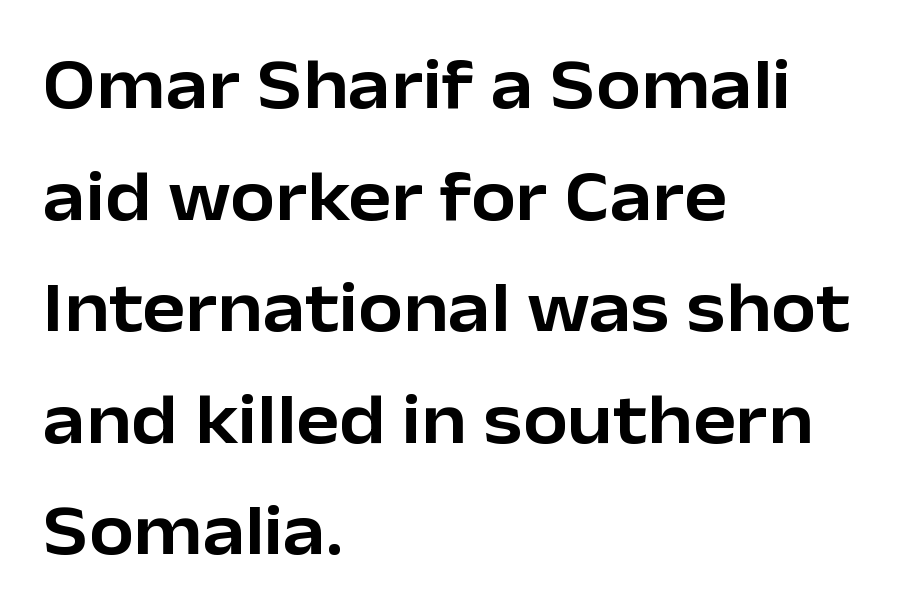
Note the varied advance widths — an 'i' is clearly narrower than an 'm'. You can tell it's not italic because the verticals are truly vertical. Rule under the text: the space is simply empty. All the whitespace from short lines collects on the right. Classification — sans serif. One glance says typical: line gaps are just what's usual.
